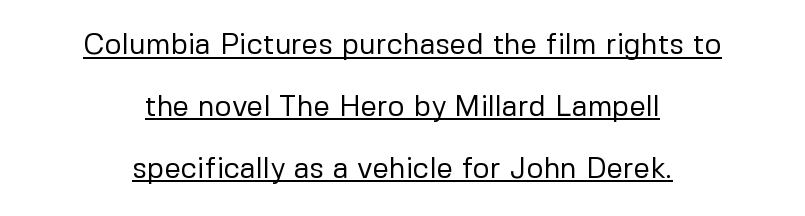
The image shows 29 px regular-weight sans-serif type, upright; set centered, loose line spacing (2.13x), normal letter spacing, underlined; low stroke contrast and a medium x-height.
